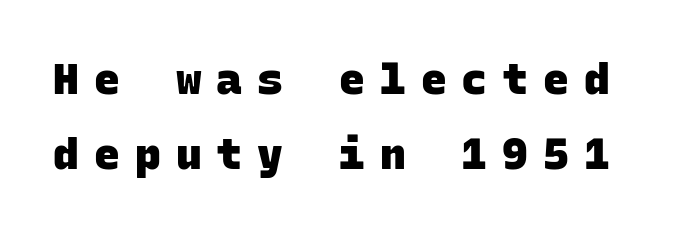
The image shows 43 px heavy sans-serif type, monospaced; set line spacing 1.75x, unusually wide letter spacing (+0.35 em), not underlined; low stroke contrast and a large x-height.
